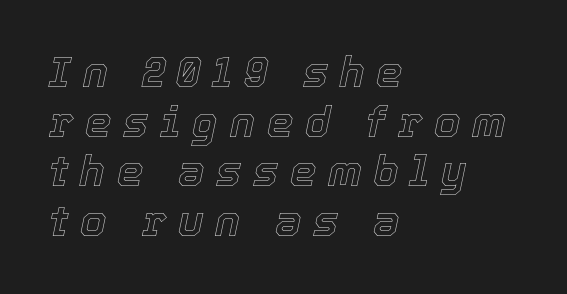
The image shows 42 px text type, italic (leaning right); set left-aligned, line spacing 1.18x, unusually wide letter spacing (+0.28 em), not underlined; a medium x-height.
